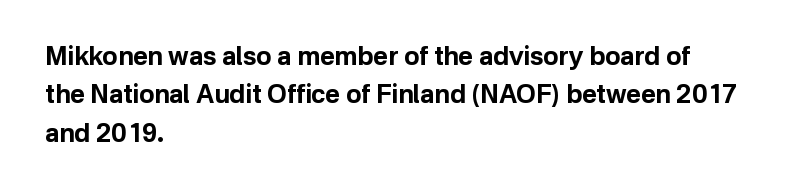
Q: Is the text bold? A: Yes.
Q: Is the text italic (slanted)? A: No, it is upright.
Q: Is the text underlined? A: No.
Q: How is the paragraph aligned? A: Left-aligned.
Q: Is the spacing between letters normal or unusually wide? A: Normal.
Q: Is the spacing between lines tight, normal or loose? A: Normal.
